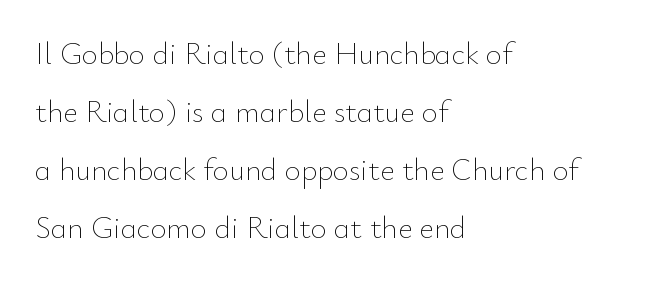
The rendering uses natural spacing where letterforms have individual widths. These glyphs show unthickened strokes, regular width or finer. The strip under each line holds only bare page. A roman cut, with each character standing at attention.
